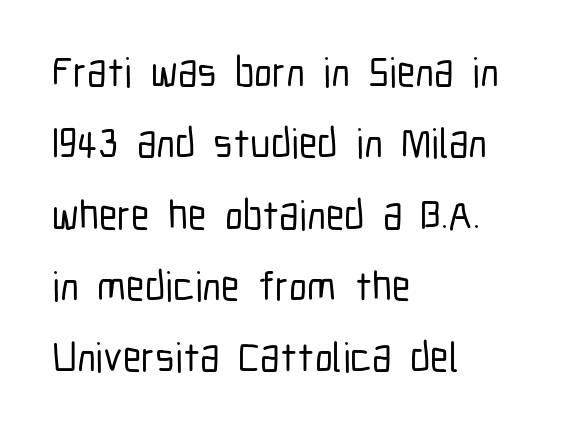
{"serif": "no", "italic": "no", "width": "condensed", "stroke_contrast": "low", "x_height": "medium", "monospaced": "no", "underline": "no", "align": "left", "line_spacing_ratio": 1.74, "letter_spacing": "normal", "letter_spacing_em": 0.0, "glyph_px": 41}
